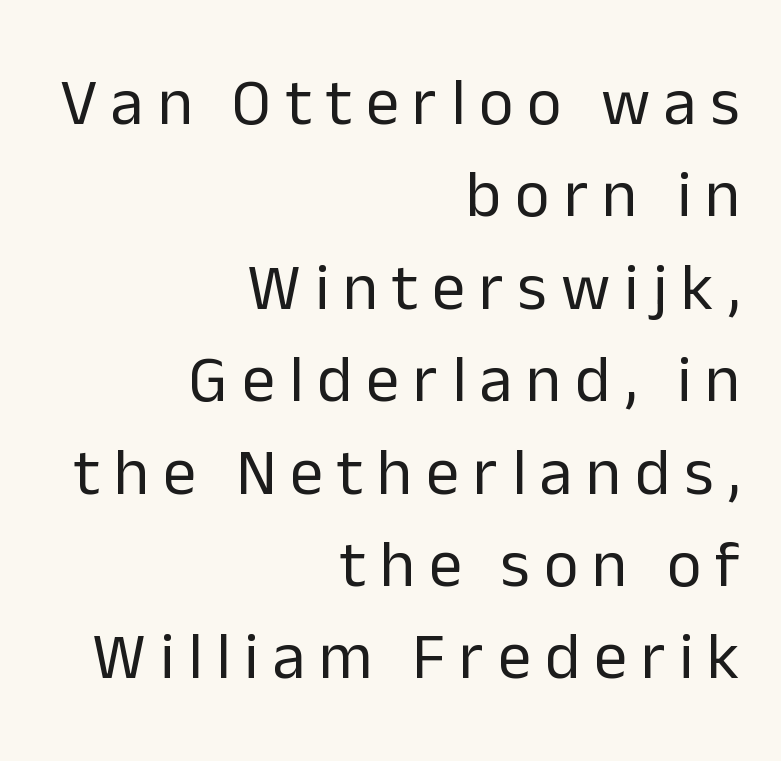
{"serif": "no", "italic": "no", "bold": "no", "weight": "regular", "width": "normal", "stroke_contrast": "low", "x_height": "medium", "monospaced": "no", "underline": "no", "align": "right", "line_spacing": "normal", "line_spacing_ratio": 1.4, "letter_spacing": "wide", "letter_spacing_em": 0.21, "glyph_px": 66}
